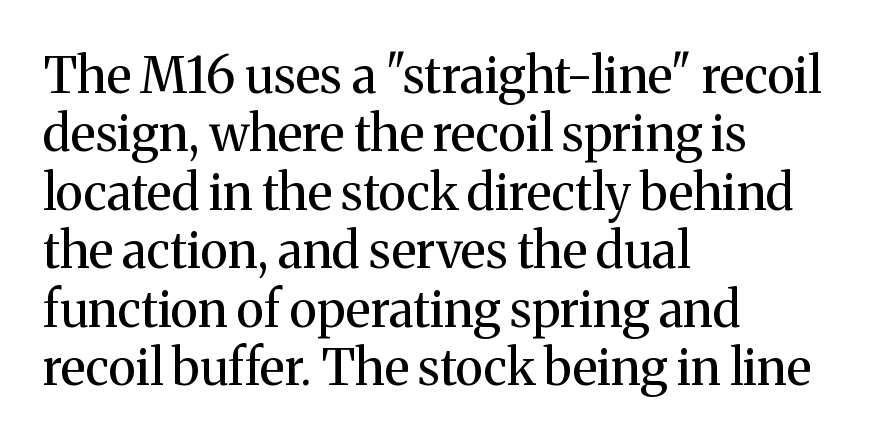
Honestly, there is no underline to notice here at all. The designer went with a serif here, giving each stem small feet. The rendering uses natural spacing where letterforms have individual widths. Nobody touched the tracking dial on this one.
